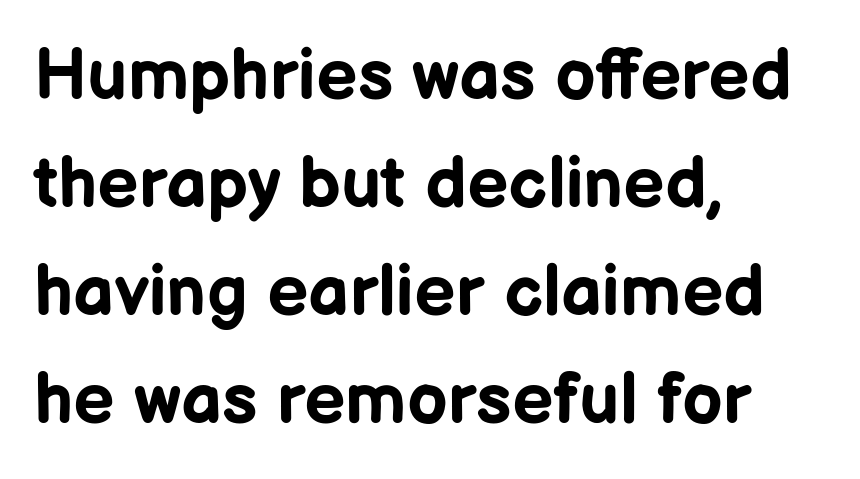
Q: Is the text bold? A: Yes.
Q: Is the text italic (slanted)? A: No, it is upright.
Q: Is the typeface a serif or a sans-serif typeface? A: Sans-serif.
Q: Is the text underlined? A: No.
Q: How is the paragraph aligned? A: Left-aligned.
Q: Is the spacing between letters normal or unusually wide? A: Normal.
Q: Is the spacing between lines tight, normal or loose? A: Normal.
Q: Width (condensed, normal, or wide)? A: Normal.
Q: Stroke contrast? A: Low.
Q: x-height? A: Medium.
Q: Monospaced? A: No.
